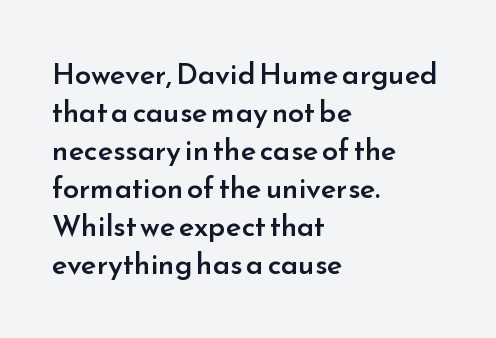
The image shows 29 px semibold sans-serif type, upright; set left-aligned, normal line spacing (1.31x), normal letter spacing, not underlined; low stroke contrast and a small x-height.
